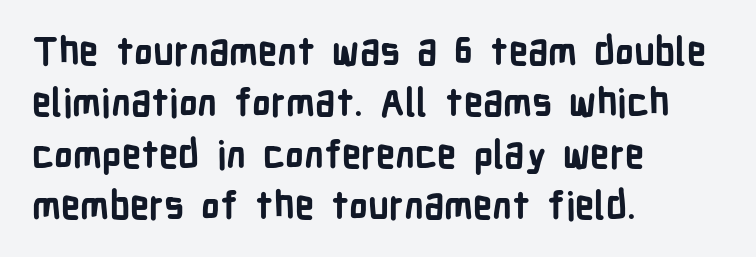
{"serif": "no", "italic": "no", "bold": "yes", "weight": "bold", "width": "condensed", "stroke_contrast": "low", "x_height": "medium", "monospaced": "no", "underline": "no", "align": "left", "line_spacing": "normal", "line_spacing_ratio": 1.35, "letter_spacing": "normal", "letter_spacing_em": 0.0, "glyph_px": 38}
